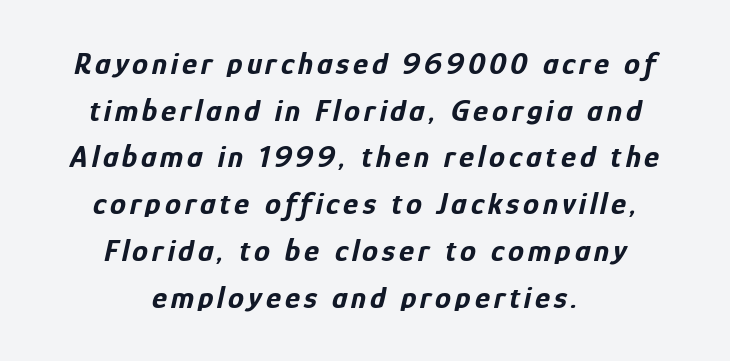
The image shows 32 px bold, condensed type, italic (leaning right); set centered, normal line spacing (1.46x), not underlined; low stroke contrast and a medium x-height.
